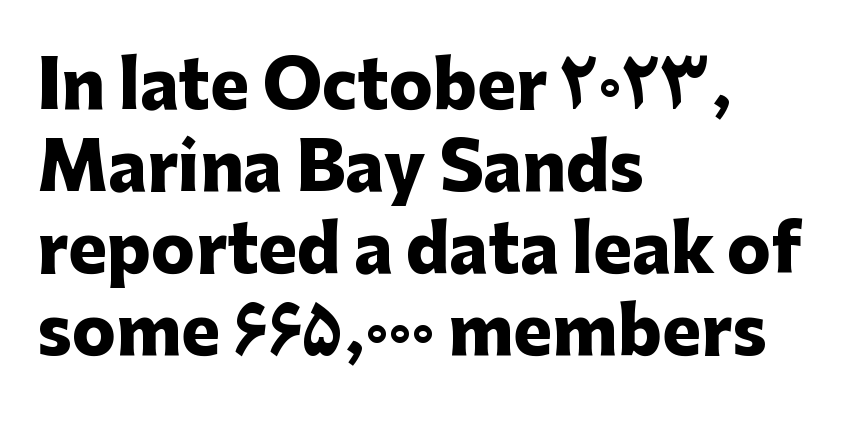
{"serif": "no", "italic": "no", "bold": "yes", "weight": "heavy", "width": "normal", "stroke_contrast": "low", "x_height": "medium", "monospaced": "no", "underline": "no", "align": "left", "line_spacing": "normal", "line_spacing_ratio": 1.26, "letter_spacing": "normal", "letter_spacing_em": 0.0, "glyph_px": 65}
